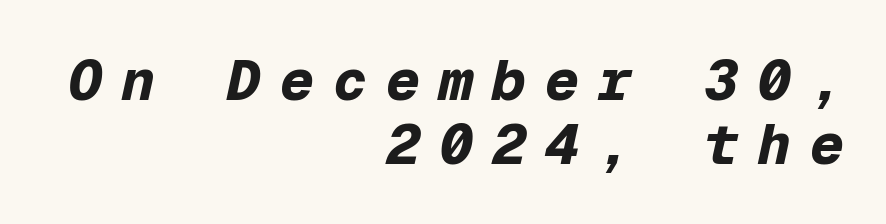
The image shows 57 px bold type, italic (leaning right), monospaced; set right-aligned, tight line spacing (1.13x), unusually wide letter spacing (+0.33 em), not underlined; low stroke contrast and a medium x-height.
